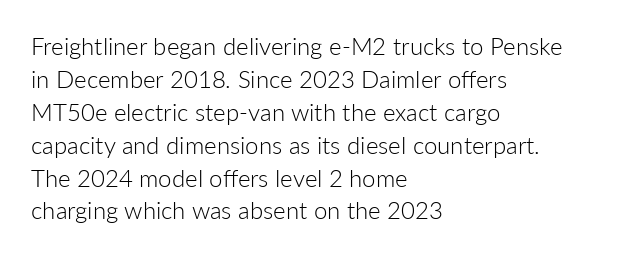
{"italic": "no", "bold": "no", "underline": "no", "align": "left", "line_spacing": "normal", "line_spacing_ratio": 1.37, "letter_spacing": "normal", "letter_spacing_em": 0.0, "glyph_px": 24}
